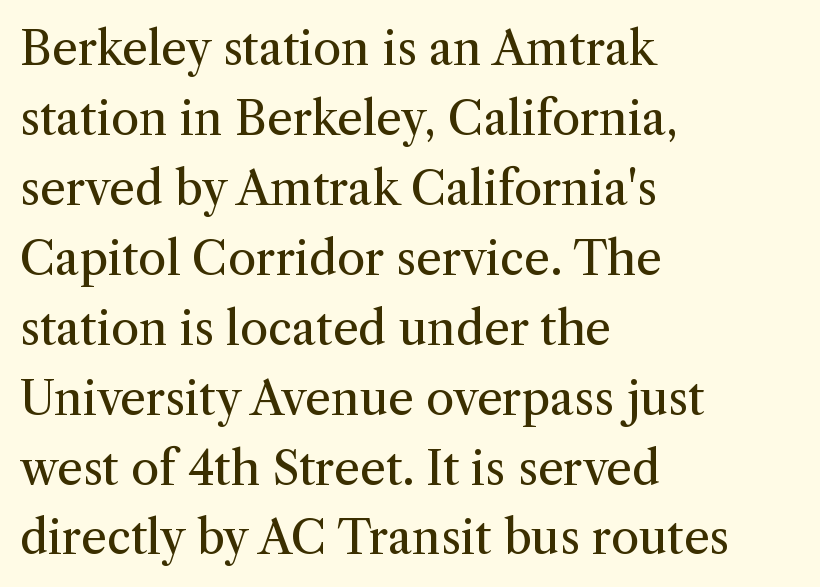
The image shows 46 px regular-weight serif type, upright; set left-aligned, normal line spacing (1.52x), normal letter spacing, not underlined; medium stroke contrast and a medium x-height.
